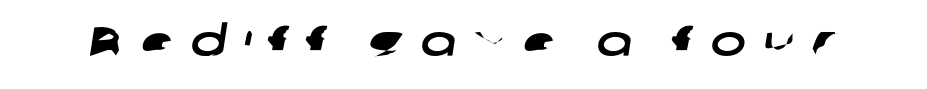
The image shows 42 px wide sans-serif type; set unusually wide letter spacing (+0.41 em), not underlined; low stroke contrast and a medium x-height.
